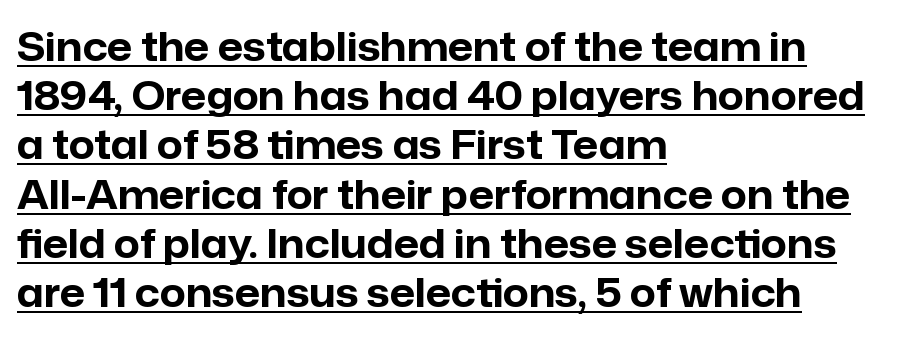
The image shows 40 px bold sans-serif type, upright; set left-aligned, line spacing 1.23x, normal letter spacing, underlined; low stroke contrast and a medium x-height.
